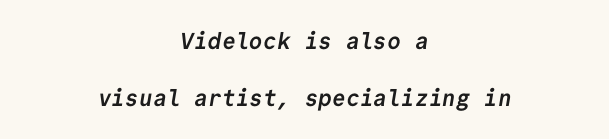
You could call the tracking neutral — neither tight nor loose. The rendering uses a large line-height, opening up the rows. Heavy, bold letterforms. Anything drawn beneath the words? Only blank space.
